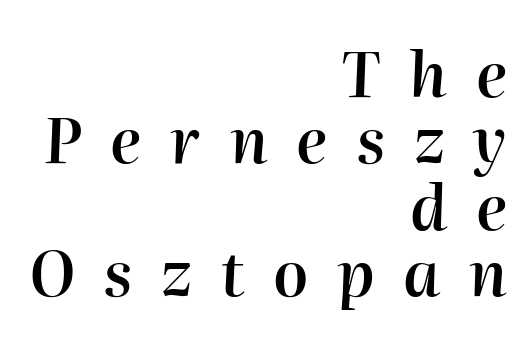
{"italic": "yes", "lean": "right", "slant_degrees": 2, "bold": "semi", "weight": "semibold", "width": "normal", "stroke_contrast": "high", "x_height": "medium", "monospaced": "no", "underline": "no", "align": "right", "line_spacing": "tight", "line_spacing_ratio": 1.07, "letter_spacing": "wide", "letter_spacing_em": 0.46, "glyph_px": 62}
